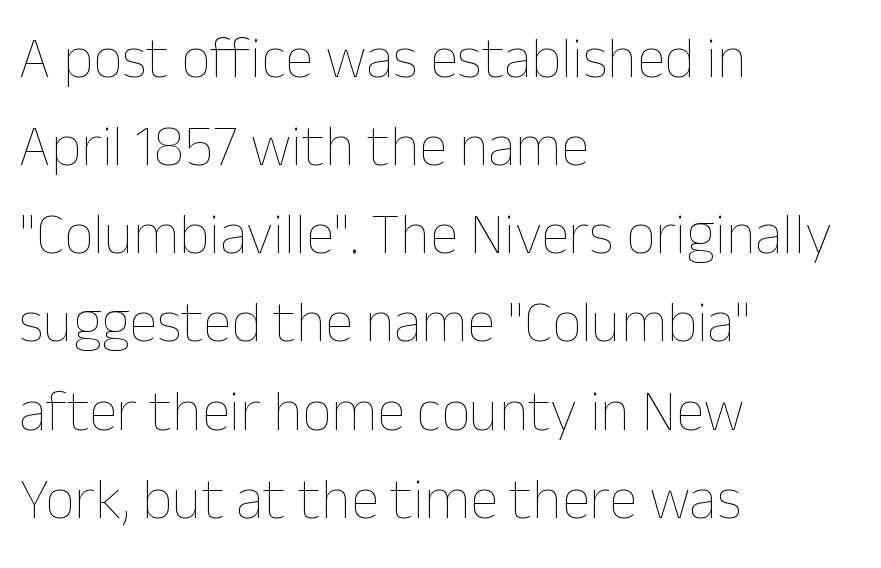
The image shows 58 px thin type, upright; set left-aligned, normal line spacing (1.52x), normal letter spacing, not underlined; low stroke contrast and a medium x-height.
